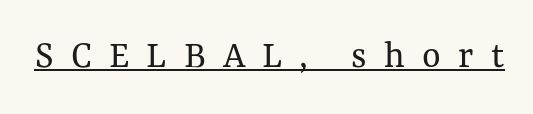
The image shows 40 px regular-weight type, upright; set unusually wide letter spacing (+0.43 em), underlined; medium stroke contrast and a medium x-height.
